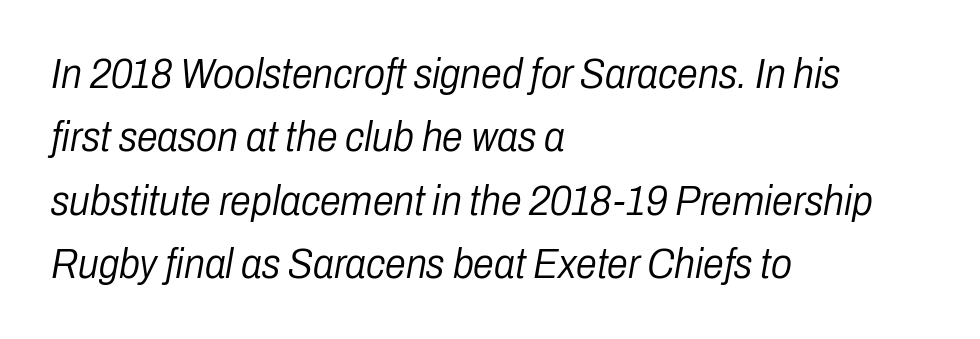
The image shows 42 px light, condensed type, italic (leaning right); set left-aligned, normal line spacing (1.51x), normal letter spacing, not underlined; low stroke contrast and a medium x-height.
